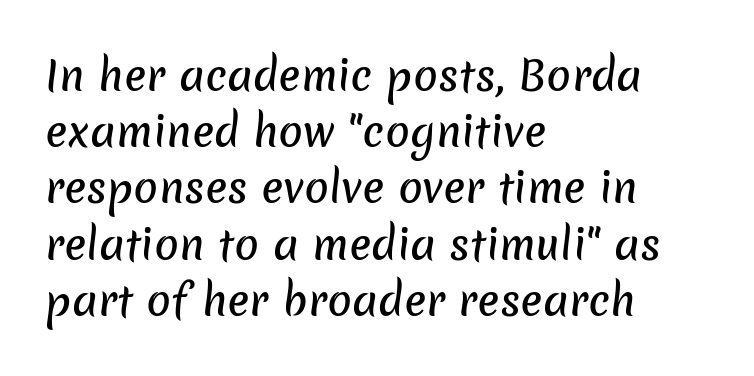
The image shows 41 px sans-serif type; set left-aligned, normal line spacing (1.37x), normal letter spacing, not underlined; low stroke contrast and a medium x-height.
